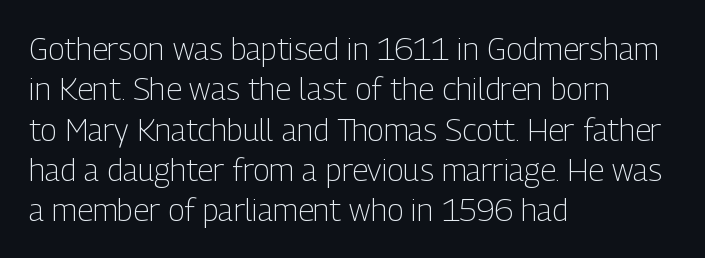
Q: Is the text bold? A: No.
Q: Is the text italic (slanted)? A: No, it is upright.
Q: Is the typeface a serif or a sans-serif typeface? A: Sans-serif.
Q: Is the text underlined? A: No.
Q: How is the paragraph aligned? A: Left-aligned.
Q: Is the spacing between letters normal or unusually wide? A: Normal.
Q: Is the spacing between lines tight, normal or loose? A: Normal.
Q: Width (condensed, normal, or wide)? A: Condensed.
Q: Stroke contrast? A: Low.
Q: x-height? A: Medium.
Q: Monospaced? A: No.
